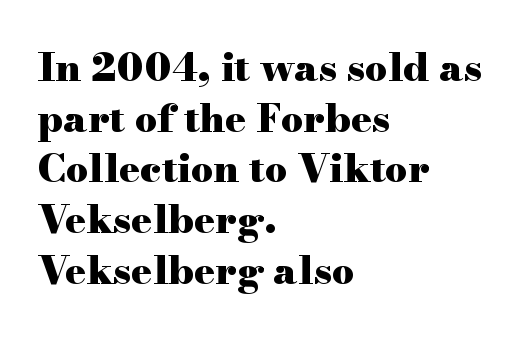
Q: Is the text bold? A: Yes.
Q: Is the text italic (slanted)? A: No, it is upright.
Q: Is the typeface a serif or a sans-serif typeface? A: Serif.
Q: Is the text underlined? A: No.
Q: How is the paragraph aligned? A: Left-aligned.
Q: Is the spacing between letters normal or unusually wide? A: Normal.
Q: Is the spacing between lines tight, normal or loose? A: Normal.
Q: Width (condensed, normal, or wide)? A: Wide.
Q: Stroke contrast? A: High.
Q: x-height? A: Small.
Q: Monospaced? A: No.
